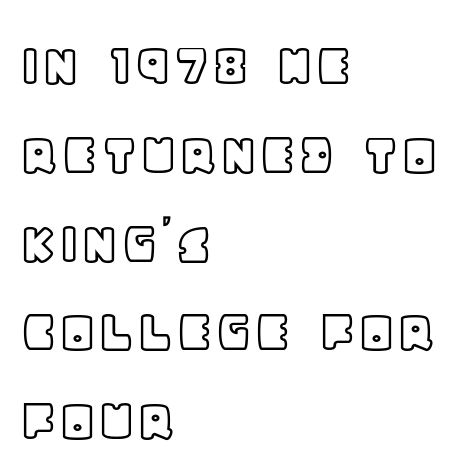
Underlining? Definitely not there. Does the leading feel generous? No, just average. The lettering stays uniformly vertical, giving the passage a roman look. Line beginnings align vertically; line endings do not.
